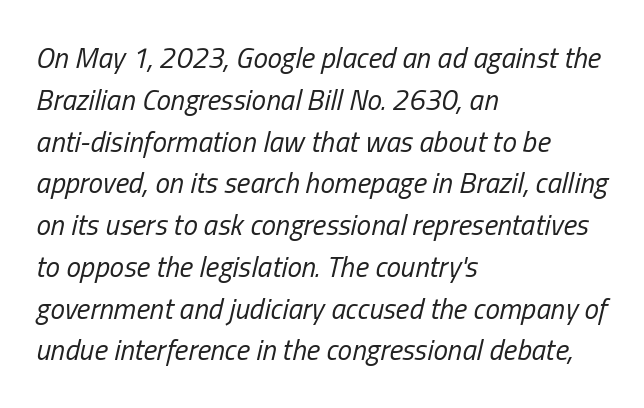
Q: Is the text bold? A: No.
Q: Is the text italic (slanted)? A: Yes, it leans right by about 13 degrees.
Q: Is the text underlined? A: No.
Q: How is the paragraph aligned? A: Left-aligned.
Q: Is the spacing between letters normal or unusually wide? A: Normal.
Q: Is the spacing between lines tight, normal or loose? A: Normal.
Q: Width (condensed, normal, or wide)? A: Condensed.
Q: Stroke contrast? A: Low.
Q: x-height? A: Medium.
Q: Monospaced? A: No.
